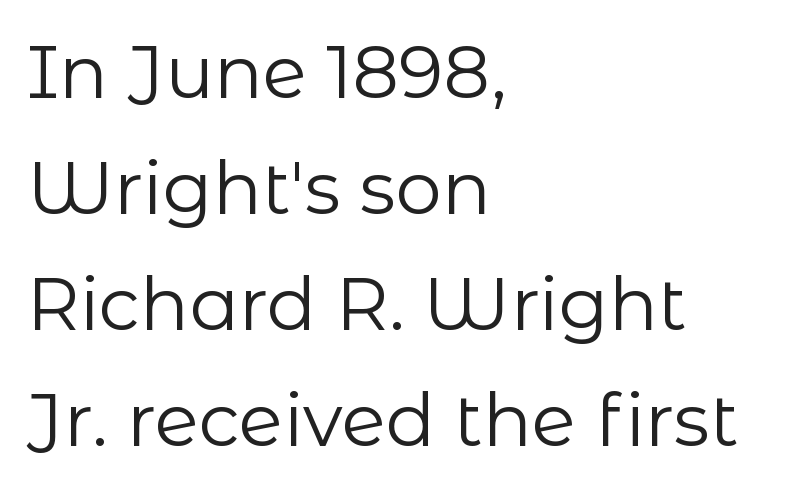
Q: Is the text bold? A: No.
Q: Is the text italic (slanted)? A: No, it is upright.
Q: Is the typeface a serif or a sans-serif typeface? A: Sans-serif.
Q: Is the text underlined? A: No.
Q: How is the paragraph aligned? A: Left-aligned.
Q: Is the spacing between letters normal or unusually wide? A: Normal.
Q: Is the spacing between lines tight, normal or loose? A: Normal.
Q: Width (condensed, normal, or wide)? A: Normal.
Q: Stroke contrast? A: Low.
Q: x-height? A: Medium.
Q: Monospaced? A: No.
